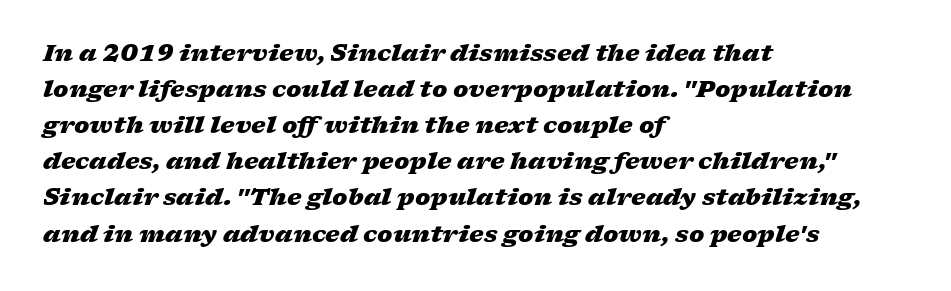
The image shows 23 px bold type, italic (leaning right); set left-aligned, normal line spacing (1.57x), normal letter spacing, not underlined.
